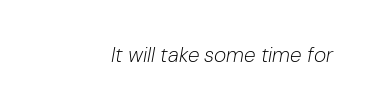
Honestly, the letter spacing is just normal — you wouldn't notice it. The specimen reads as italic at a glance. On a weight scale, this lands at 450 or below. The zone under the glyphs is completely vacant.
